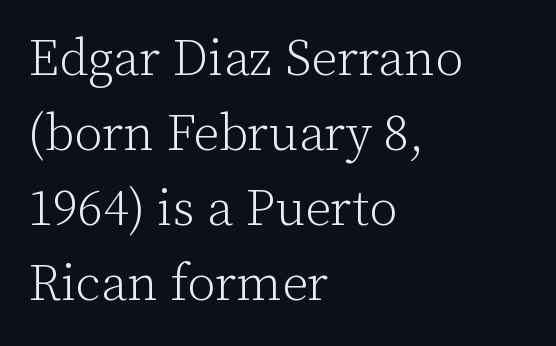
Students, note that the glyphs here touch the page at normal intervals. The face used here is seriffed, in the tradition of book romans. A student would call this left alignment; a typographer would say flush left, rag right. Summary of vertical rhythm: regular, with standard interline spacing.
